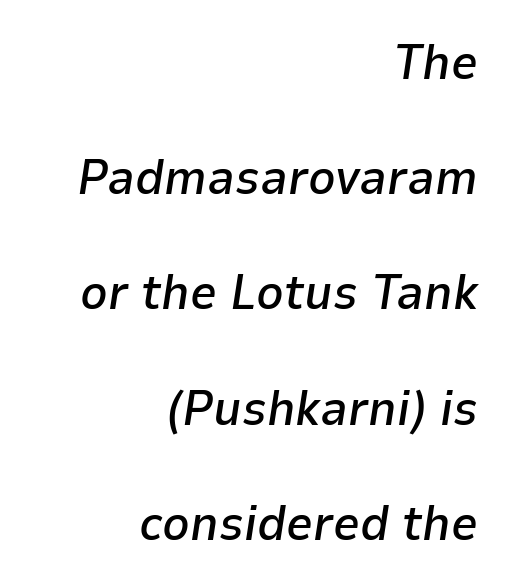
The image shows 48 px semibold type, italic (leaning right); set right-aligned, loose line spacing (2.4x), normal letter spacing, not underlined; low stroke contrast and a medium x-height.
